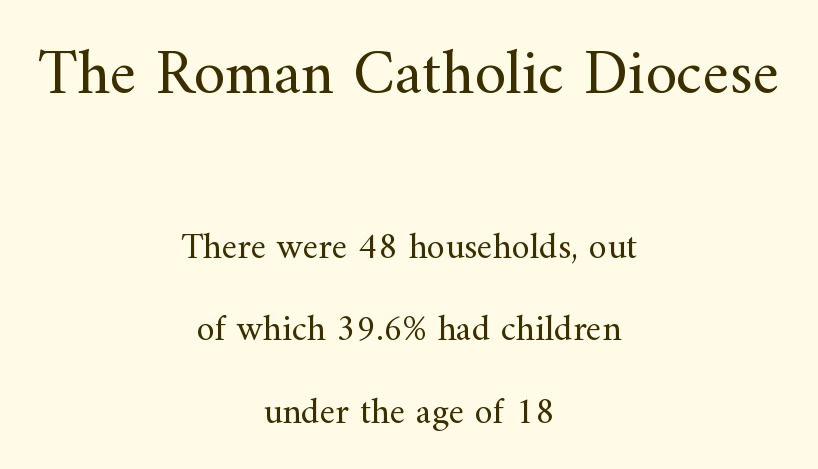
{"serif": "yes", "italic": "no", "bold": "no", "weight": "regular", "width": "normal", "stroke_contrast": "medium", "x_height": "small", "monospaced": "no", "underline": "no", "align": "center", "line_spacing": "loose", "line_spacing_ratio": 2.24, "letter_spacing": "normal", "letter_spacing_em": 0.0, "larger_block": "first", "size_ratio": 1.73, "glyph_px": 64}
